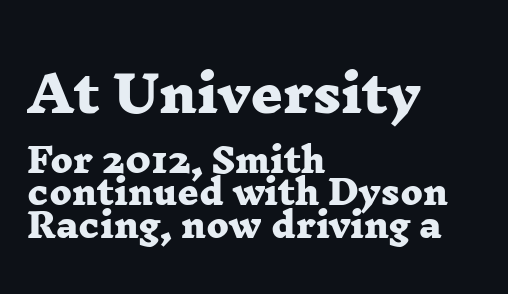
Is the letter spacing exaggerated? No — it looks like the ordinary default. Larger block? The one above; the one below is distinctly smaller. One glance says dense: line gaps are narrower than usual. No word sits above an underline.
